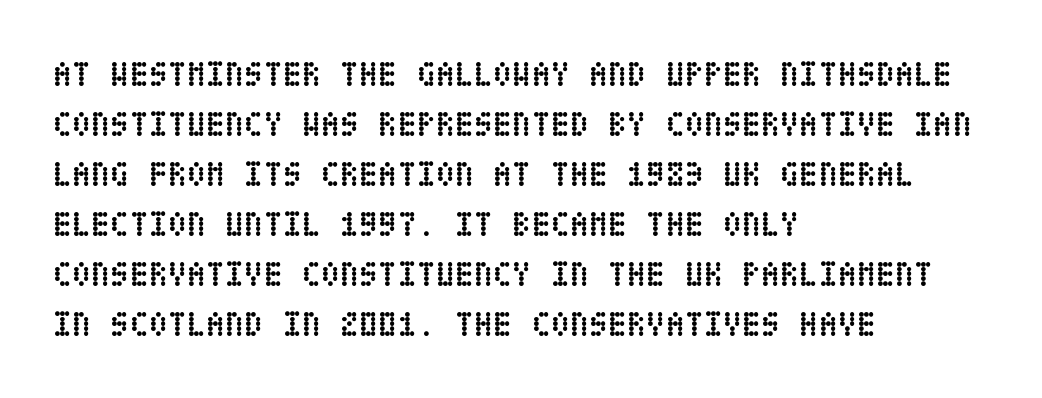
Q: Is the text bold? A: Yes.
Q: Is the text italic (slanted)? A: No, it is upright.
Q: Is the text underlined? A: No.
Q: How is the paragraph aligned? A: Left-aligned.
Q: Is the spacing between letters normal or unusually wide? A: Normal.
Q: Is the spacing between lines tight, normal or loose? A: Normal.
Q: Width (condensed, normal, or wide)? A: Condensed.
Q: Stroke contrast? A: Low.
Q: x-height? A: Large.
